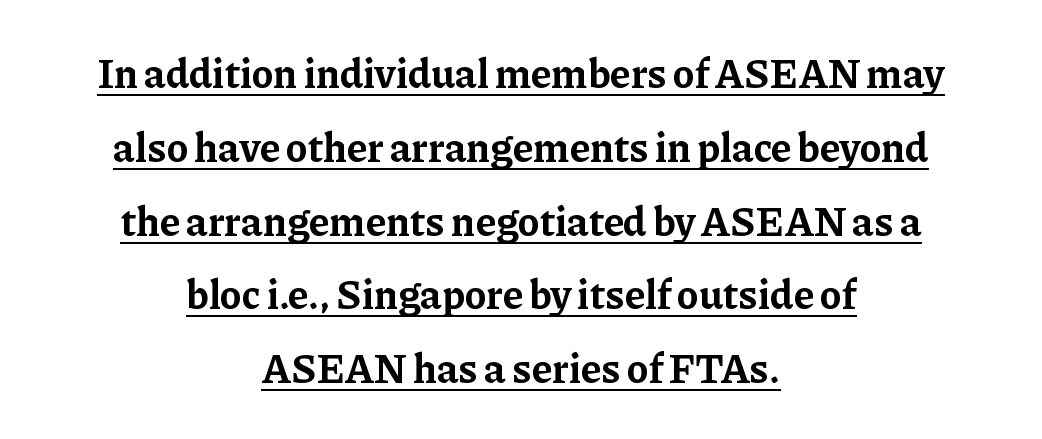
The image shows 41 px bold serif type, upright; set centered, line spacing 1.8x, normal letter spacing, underlined; low stroke contrast and a medium x-height.
